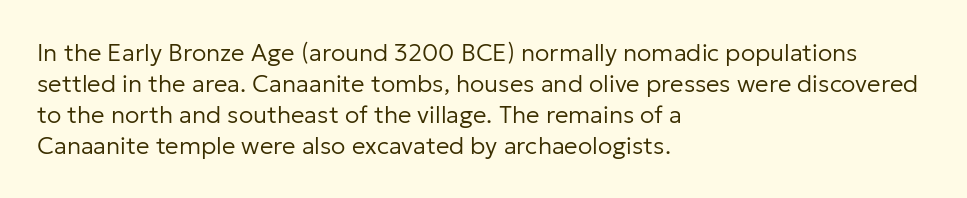
{"italic": "no", "bold": "no", "underline": "no", "align": "left", "line_spacing": "normal", "line_spacing_ratio": 1.29, "letter_spacing": "normal", "letter_spacing_em": 0.0, "glyph_px": 24}
